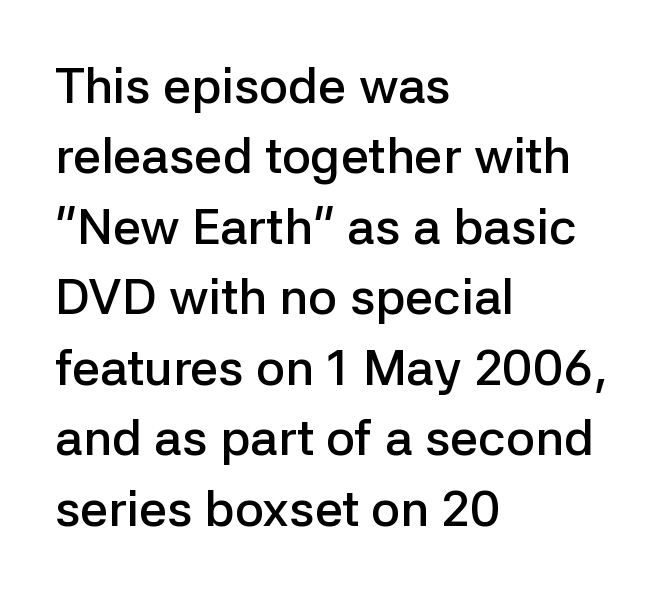
{"serif": "no", "italic": "no", "bold": "semi", "weight": "semibold", "width": "normal", "stroke_contrast": "low", "x_height": "medium", "monospaced": "no", "underline": "no", "align": "left", "line_spacing": "normal", "line_spacing_ratio": 1.41, "letter_spacing": "normal", "letter_spacing_em": 0.0, "glyph_px": 50}
